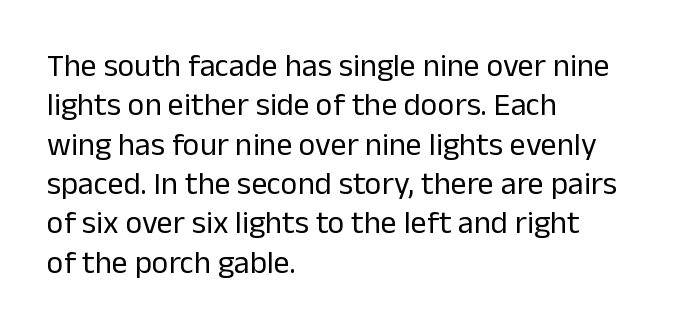
The image shows 32 px regular-weight sans-serif type, upright; set left-aligned, line spacing 1.23x, normal letter spacing, not underlined; low stroke contrast and a medium x-height.
